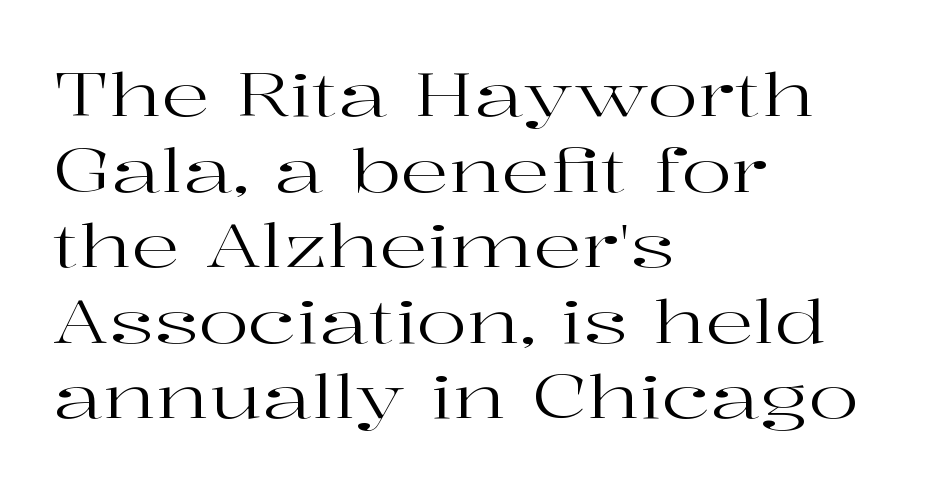
{"serif": "yes", "italic": "no", "bold": "no", "weight": "regular", "width": "wide", "stroke_contrast": "high", "x_height": "medium", "monospaced": "no", "underline": "no", "align": "left", "line_spacing": "normal", "line_spacing_ratio": 1.26, "letter_spacing": "normal", "letter_spacing_em": 0.0, "glyph_px": 60}
